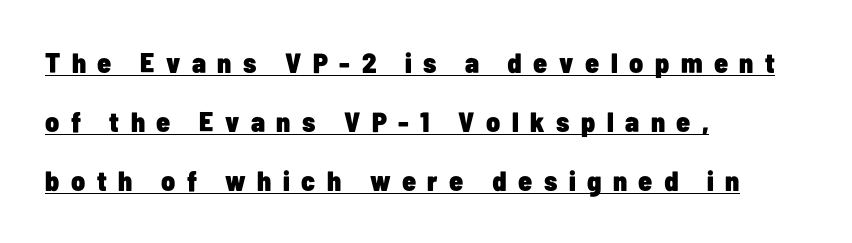
Q: Is the text bold? A: Yes.
Q: Is the text italic (slanted)? A: No, it is upright.
Q: Is the typeface a serif or a sans-serif typeface? A: Sans-serif.
Q: Is the text underlined? A: Yes.
Q: How is the paragraph aligned? A: Left-aligned.
Q: Is the spacing between letters normal or unusually wide? A: Unusually wide.
Q: Is the spacing between lines tight, normal or loose? A: Loose.
Q: Width (condensed, normal, or wide)? A: Condensed.
Q: Stroke contrast? A: Low.
Q: x-height? A: Medium.
Q: Monospaced? A: No.
